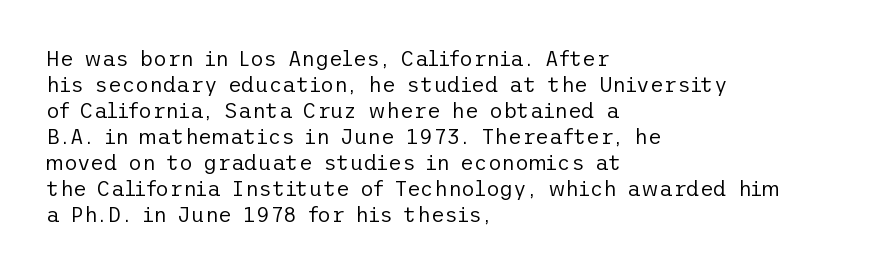
The image shows 21 px text type, upright; set left-aligned, line spacing 1.24x, normal letter spacing, not underlined.
